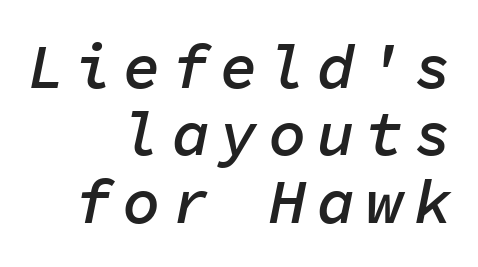
The lines are quadded right. When letters slant like this, we call the style italic. The specimen omits any rule beneath the text block's lines. Every character here occupies the same horizontal width, giving the sample a typewriter-like rhythm. Cramped leading. The strokes are fattened partway — semibold, not bold.
